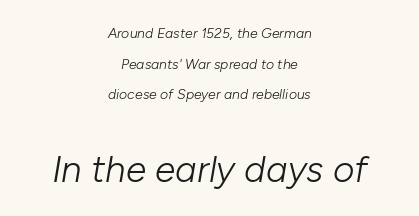
The image shows 37 px light type, italic (leaning right); set centered, loose line spacing (2.19x), normal letter spacing, not underlined; the second (bottom) block is 2.64x larger; low stroke contrast and a medium x-height.
